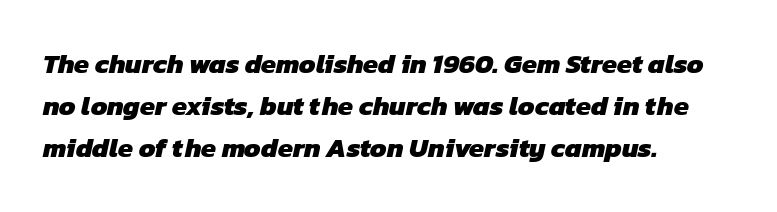
Is the letter spacing exaggerated? No — it looks like the ordinary default. Typesetter's note: full bold, strokes at maximum text heaviness. Leftover space on each line is placed entirely after the last word. The passage shown stacks its lines at a standard gap. Bare-footed words on every line.
